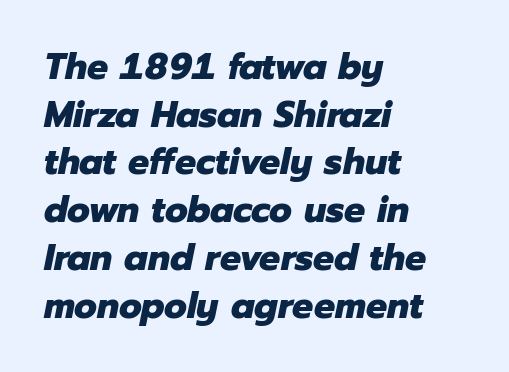
A normal amount of white space separates one row of letters from the next. Does the weight exceed regular? Yes, all the way to bold. Varying glyph widths throughout — classic text-font behaviour. Does the copy run flush right? No — it runs flush left. Each word holds together tightly as a unit, with standard inter-letter gaps.
